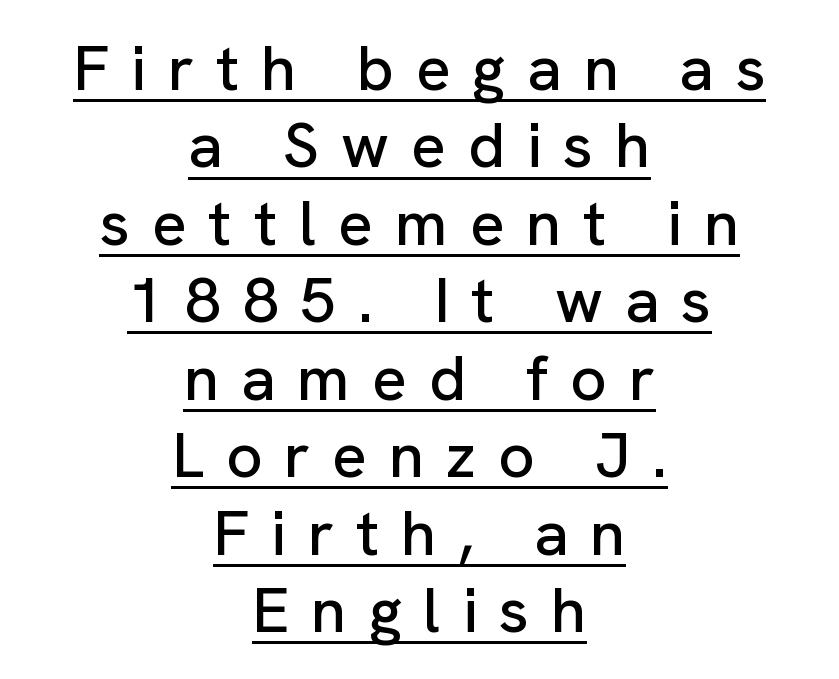
{"serif": "no", "italic": "no", "width": "normal", "stroke_contrast": "low", "x_height": "medium", "monospaced": "no", "underline": "yes", "align": "center", "line_spacing_ratio": 1.21, "letter_spacing": "wide", "letter_spacing_em": 0.34, "glyph_px": 64}
